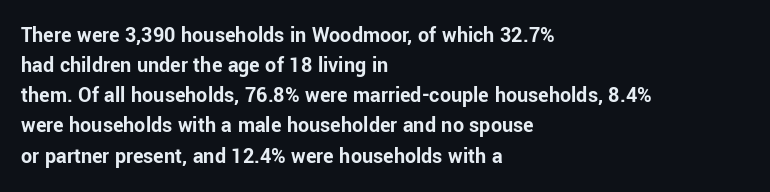
{"italic": "no", "bold": "yes", "underline": "no", "align": "left", "line_spacing": "normal", "line_spacing_ratio": 1.37, "letter_spacing": "normal", "letter_spacing_em": 0.0, "glyph_px": 22}
